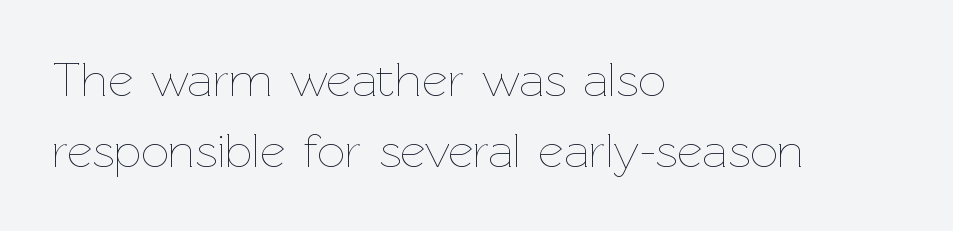
The image shows 49 px thin type, upright; set left-aligned, normal line spacing (1.45x), normal letter spacing, not underlined; low stroke contrast and a medium x-height.
